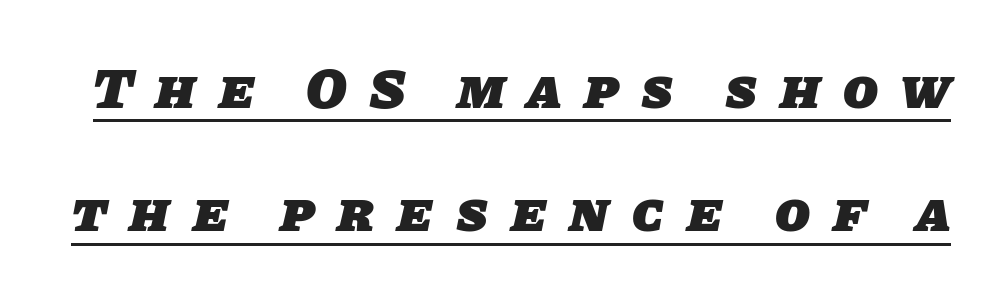
{"bold": "yes", "weight": "heavy", "width": "normal", "stroke_contrast": "low", "x_height": "large", "monospaced": "no", "underline": "yes", "line_spacing": "loose", "line_spacing_ratio": 2.16, "letter_spacing": "wide", "letter_spacing_em": 0.4, "glyph_px": 57}
